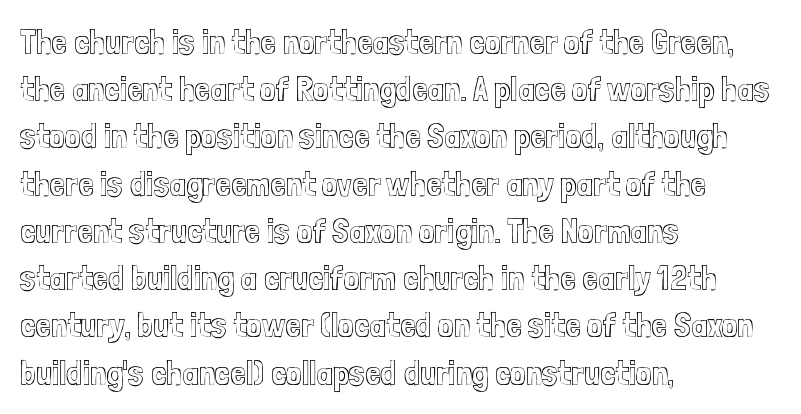
The image shows 35 px condensed type, upright; set left-aligned, normal line spacing (1.35x), normal letter spacing, not underlined; a medium x-height.
